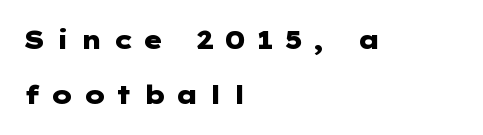
Q: Is the text bold? A: Yes.
Q: Is the text italic (slanted)? A: No, it is upright.
Q: Is the text underlined? A: No.
Q: How is the paragraph aligned? A: Left-aligned.
Q: Is the spacing between letters normal or unusually wide? A: Unusually wide.
Q: Is the spacing between lines tight, normal or loose? A: Loose.
